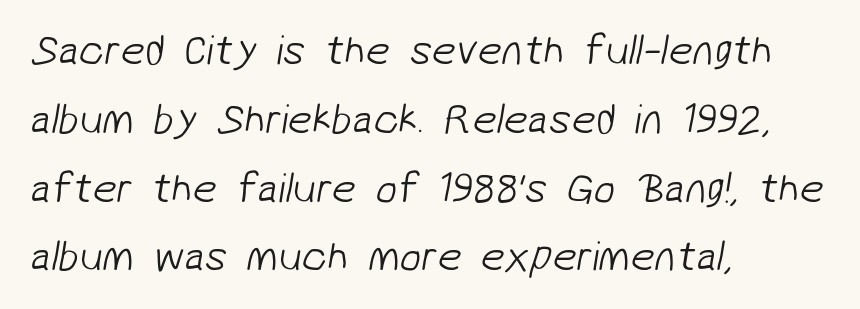
Nope, no serifs anywhere on these letters. The passage shown is not underscored anywhere. No extra ink here — the face is not bold. Here the designer chose a conventional face with non-uniform glyph widths. Spacing between characters is what you'd get straight out of the box. Caption: multi-line text, flush left, ragged right.
